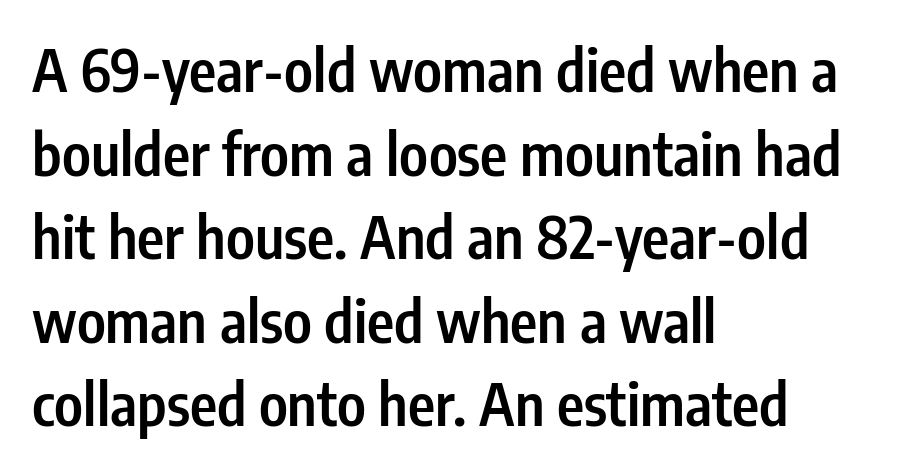
{"serif": "no", "italic": "no", "bold": "semi", "weight": "semibold", "width": "condensed", "stroke_contrast": "low", "x_height": "medium", "monospaced": "no", "underline": "no", "align": "left", "line_spacing": "normal", "line_spacing_ratio": 1.44, "letter_spacing": "normal", "letter_spacing_em": 0.0, "glyph_px": 58}
